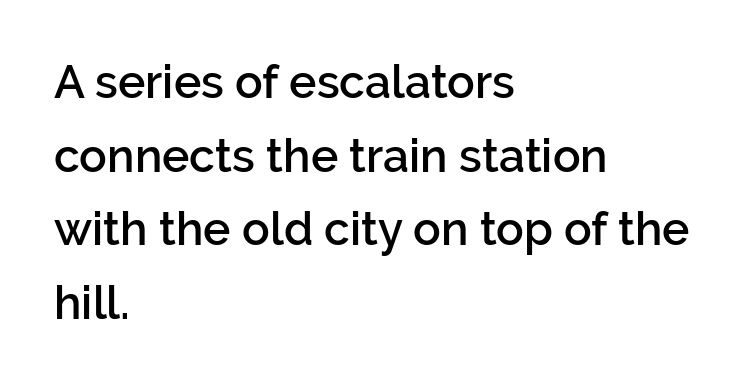
{"serif": "no", "italic": "no", "bold": "semi", "weight": "semibold", "width": "normal", "stroke_contrast": "low", "x_height": "medium", "monospaced": "no", "underline": "no", "align": "left", "line_spacing": "normal", "line_spacing_ratio": 1.6, "letter_spacing": "normal", "letter_spacing_em": 0.0, "glyph_px": 46}
